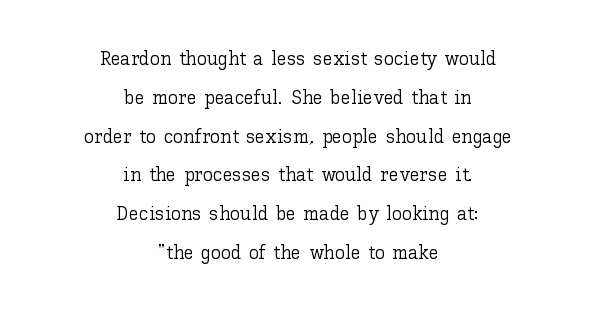
The image shows 20 px text type, upright; set centered, loose line spacing (1.94x), normal letter spacing, not underlined.
